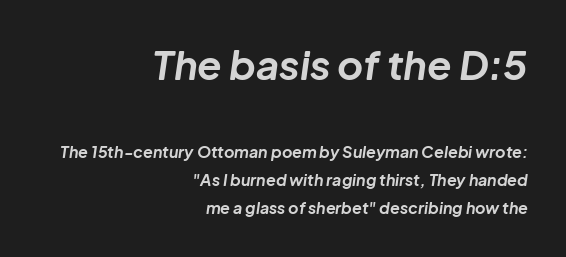
Q: Is the text bold? A: Yes.
Q: Is the text italic (slanted)? A: Yes, it leans right by about 8 degrees.
Q: Is the text underlined? A: No.
Q: How is the paragraph aligned? A: Right-aligned.
Q: Is the spacing between letters normal or unusually wide? A: Normal.
Q: Which block of text is set in a larger size, the first (top) or the second (bottom)? A: The first (top) one.
Q: Width (condensed, normal, or wide)? A: Normal.
Q: Stroke contrast? A: Low.
Q: x-height? A: Medium.
Q: Monospaced? A: No.
